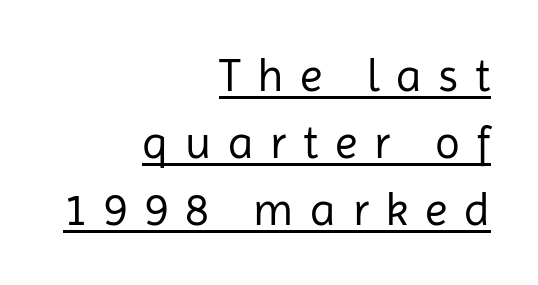
The block of text has a typical density, with ordinary space between rows. The paragraph shown leans on its right margin. The weight tops out at a normal text grade. Is there any slant? The stems are plumb.
